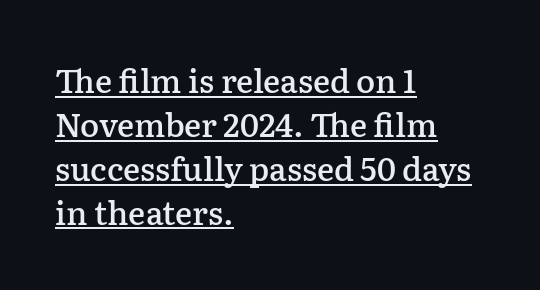
The image shows 32 px semibold serif type, upright; set left-aligned, normal line spacing (1.37x), normal letter spacing, underlined; low stroke contrast and a medium x-height.
